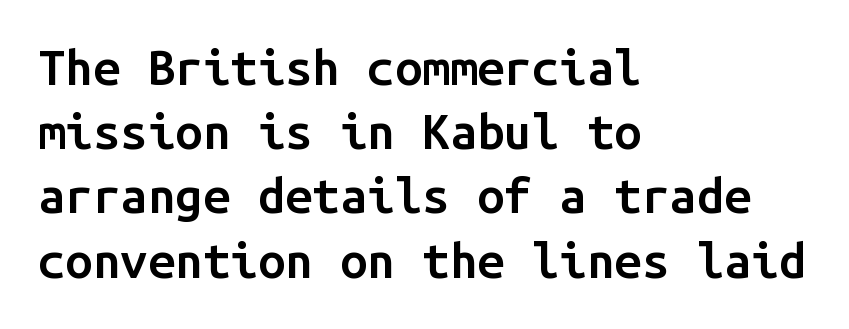
The image shows 49 px semibold sans-serif type, upright, monospaced; set left-aligned, normal line spacing (1.31x), normal letter spacing, not underlined; low stroke contrast and a medium x-height.
